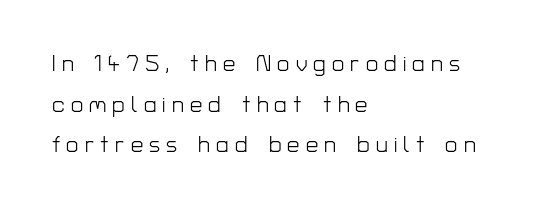
{"italic": "no", "bold": "no", "underline": "no", "align": "left", "line_spacing_ratio": 1.85, "letter_spacing": "wide", "letter_spacing_em": 0.28, "glyph_px": 22}
